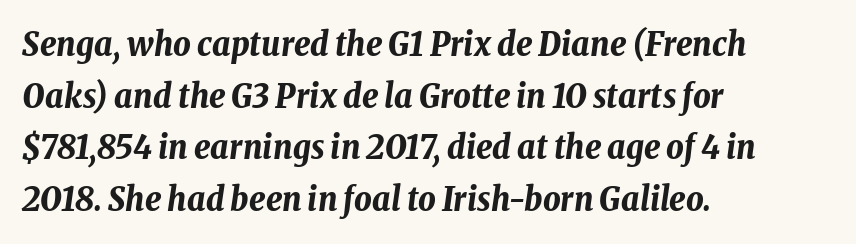
Here the glyphs are tracked normally, forming tight word shapes. Think of a printed novel: that variable character pitch is what you see here. Horizontally, the lines are justified to the leading edge only. Underline: absent.
